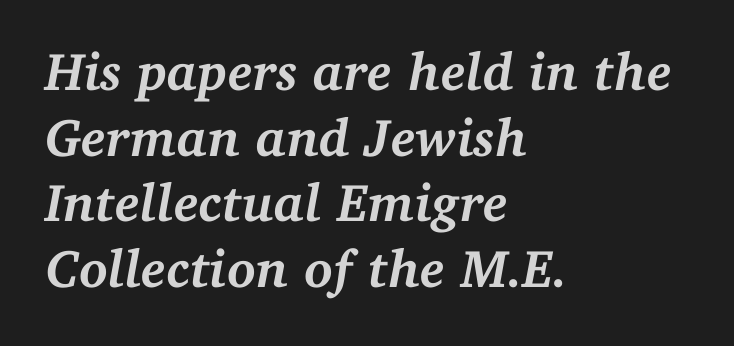
{"serif": "yes", "italic": "yes", "lean": "right", "slant_degrees": 11, "bold": "yes", "weight": "semibold", "width": "normal", "stroke_contrast": "medium", "x_height": "medium", "monospaced": "no", "underline": "no", "align": "left", "line_spacing_ratio": 1.24, "letter_spacing": "normal", "letter_spacing_em": 0.0, "glyph_px": 53}
